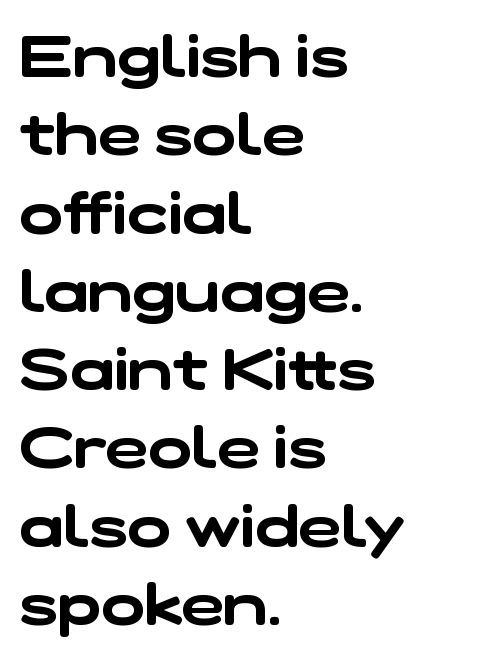
Q: Is the typeface a serif or a sans-serif typeface? A: Sans-serif.
Q: Is the text underlined? A: No.
Q: How is the paragraph aligned? A: Left-aligned.
Q: Is the spacing between letters normal or unusually wide? A: Normal.
Q: Is the spacing between lines tight, normal or loose? A: Normal.
Q: Width (condensed, normal, or wide)? A: Wide.
Q: Stroke contrast? A: Low.
Q: x-height? A: Medium.
Q: Monospaced? A: No.
